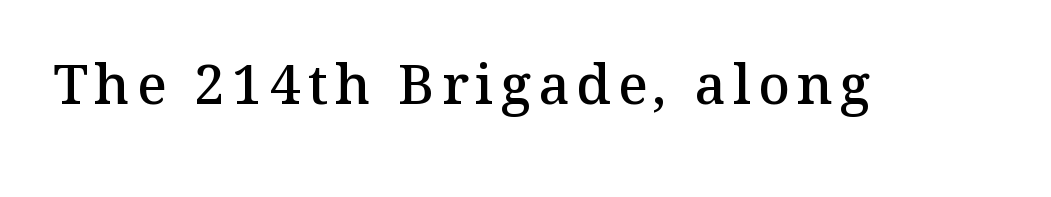
The specimen reads as upright at a glance. Descenders are the only things crossing below the line. What kind of face is this? One with serifs. Typesetter's note: demi weight, one step under bold.
